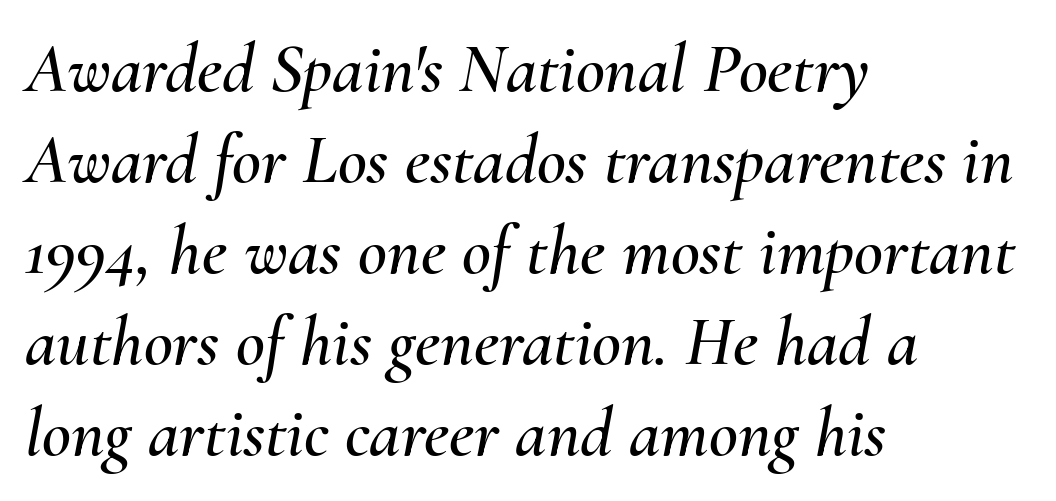
This sample has the flowing, uneven cadence of proportional lettering. The letters sit at their default tracking, neither squeezed nor spread. Is the type slanted? Yes — the strokes lean at a clear angle. Normally led — the rows are evenly, conventionally spaced. These lines stack with their left ends in a neat column. Decoration check: the copy has no underline.
